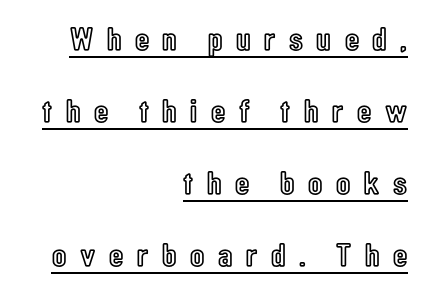
The axis of the letterforms is exactly vertical. Looks like someone drew a line under every word here. Each word looks stretched out because of the extra space between its letters. How would I describe the line gaps? Wide and relaxed. The lines are quadded right.
